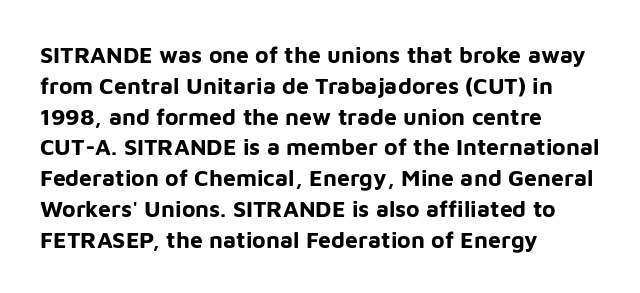
The image shows 23 px bold type, upright; set left-aligned, normal line spacing (1.34x), normal letter spacing, not underlined.
